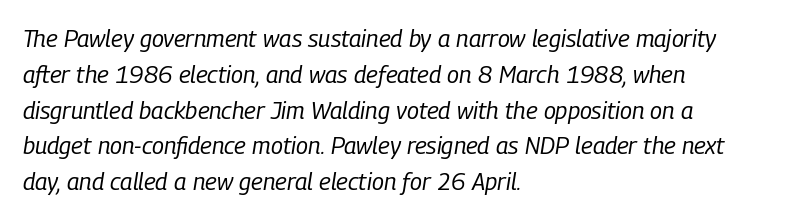
The rendering applies a slant to the glyphs. Notice how the passage keeps a crisp vertical edge on the left only. There is no visible air inserted between adjacent glyphs. The strip under each line holds only bare page. Weight class: somewhere from thin through regular. Vertical spacing — default.
